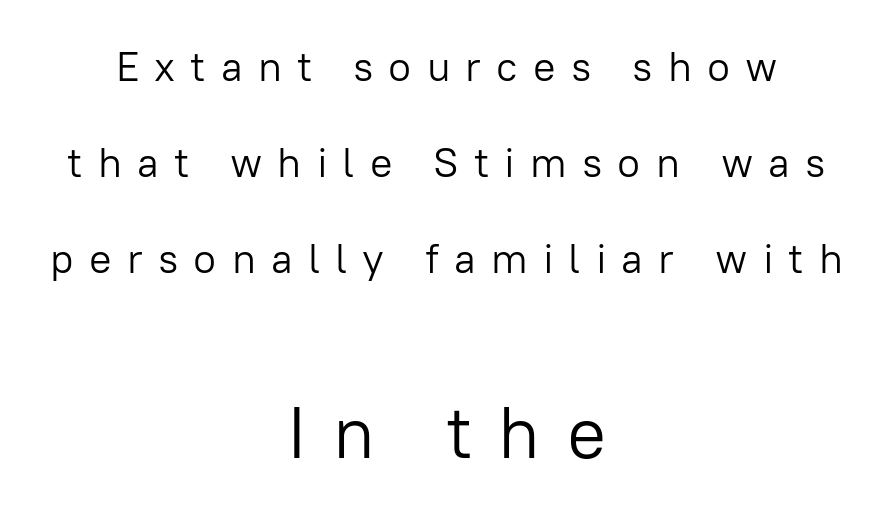
Quick note: underline off. Ascenders rise straight up at ninety degrees. Proportional: the letters do not fall into vertical columns. The passage shown stacks its lines with a broad gap. Short note: letters widely spaced. No heavy texture on the line: the type isn't bold.
